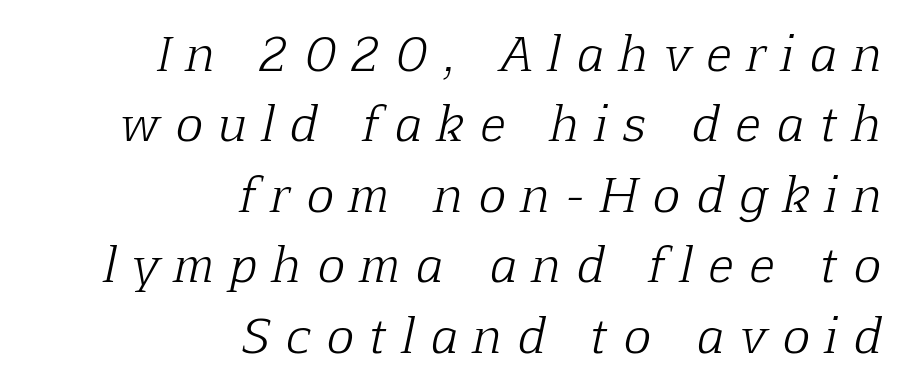
{"serif": "yes", "italic": "yes", "lean": "right", "slant_degrees": 12, "bold": "no", "weight": "light", "width": "normal", "stroke_contrast": "low", "x_height": "medium", "monospaced": "no", "underline": "no", "align": "right", "line_spacing": "normal", "line_spacing_ratio": 1.53, "letter_spacing": "wide", "letter_spacing_em": 0.36, "glyph_px": 46}
